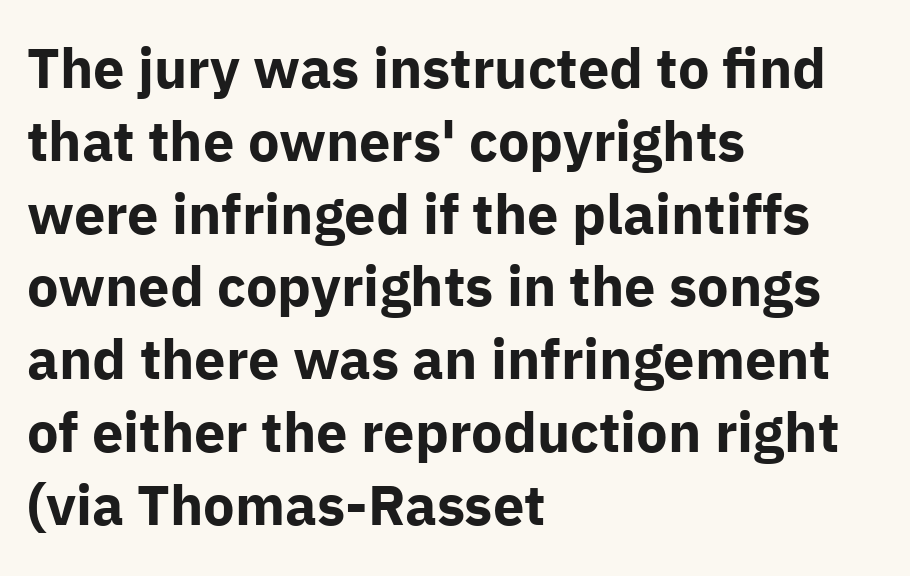
Check under the words: just untouched page. Letter spacing: default. Font category for this specimen: sans-serif. Strokes here are thick enough to call this a true bold. Every row of glyphs begins at an identical x-position on the left.
